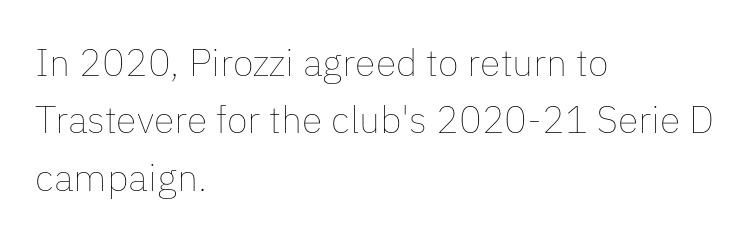
Stems here are at most as thick as an everyday book face. Is the block centered? No — it sits flush against the left margin. Letter spacing: default. Normally led — the rows are evenly, conventionally spaced.
